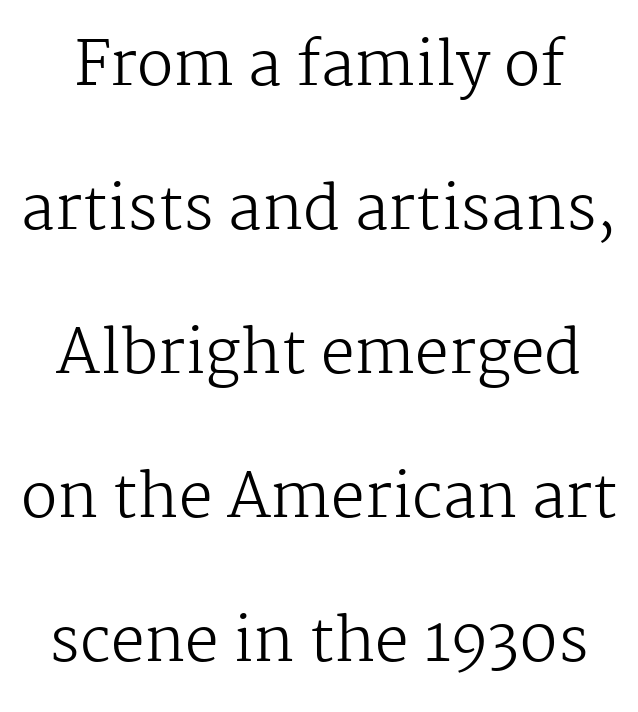
Q: Is the text bold? A: No.
Q: Is the text italic (slanted)? A: No, it is upright.
Q: Is the typeface a serif or a sans-serif typeface? A: Serif.
Q: Is the text underlined? A: No.
Q: Is the spacing between letters normal or unusually wide? A: Normal.
Q: Is the spacing between lines tight, normal or loose? A: Loose.
Q: Width (condensed, normal, or wide)? A: Normal.
Q: Stroke contrast? A: Medium.
Q: x-height? A: Medium.
Q: Monospaced? A: No.
